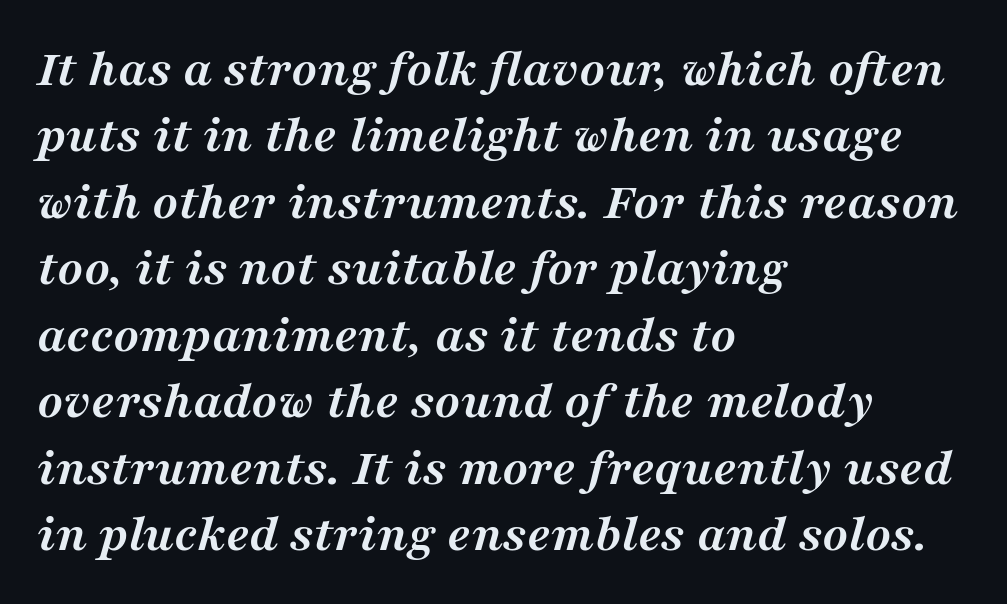
Q: Is the text bold? A: Yes.
Q: Is the text italic (slanted)? A: Yes, it leans right by about 16 degrees.
Q: Is the typeface a serif or a sans-serif typeface? A: Serif.
Q: Is the text underlined? A: No.
Q: How is the paragraph aligned? A: Left-aligned.
Q: Is the spacing between letters normal or unusually wide? A: Normal.
Q: Width (condensed, normal, or wide)? A: Normal.
Q: Stroke contrast? A: Medium.
Q: x-height? A: Medium.
Q: Monospaced? A: No.
